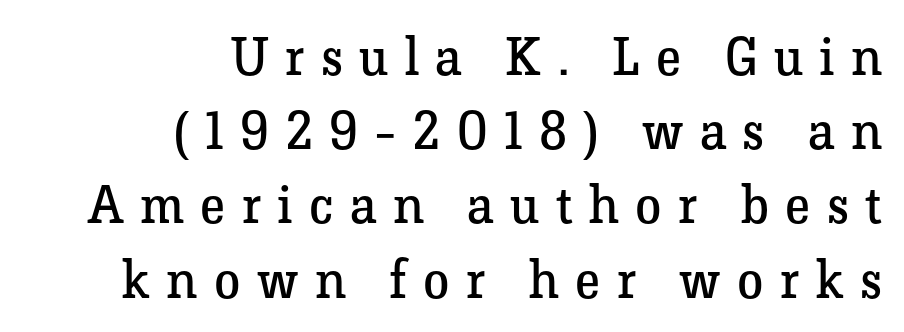
The image shows 53 px regular-weight serif type, upright; set right-aligned, normal line spacing (1.4x), unusually wide letter spacing (+0.31 em), not underlined; low stroke contrast and a medium x-height.
